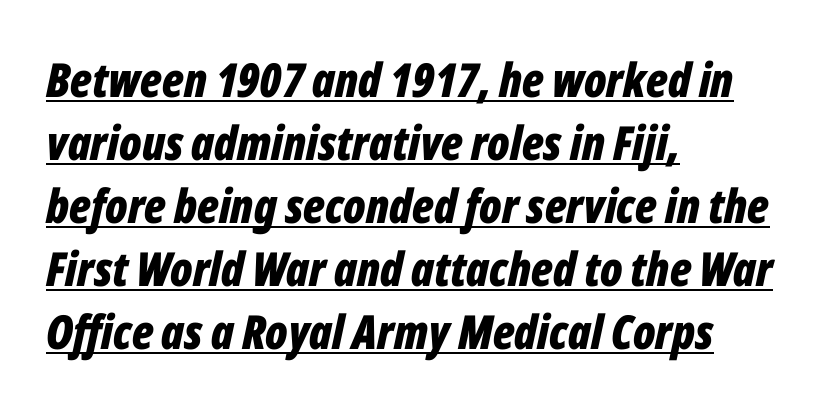
Q: Is the text bold? A: Yes.
Q: Is the text italic (slanted)? A: Yes, it leans right by about 12 degrees.
Q: Is the text underlined? A: Yes.
Q: How is the paragraph aligned? A: Left-aligned.
Q: Is the spacing between letters normal or unusually wide? A: Normal.
Q: Is the spacing between lines tight, normal or loose? A: Normal.
Q: Width (condensed, normal, or wide)? A: Condensed.
Q: Stroke contrast? A: Low.
Q: x-height? A: Medium.
Q: Monospaced? A: No.
